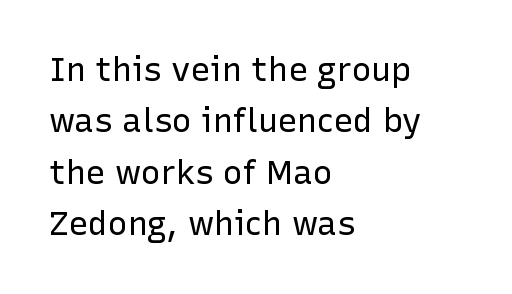
The image shows 33 px regular-weight sans-serif type, upright; set left-aligned, normal line spacing (1.56x), normal letter spacing, not underlined; low stroke contrast and a medium x-height.
